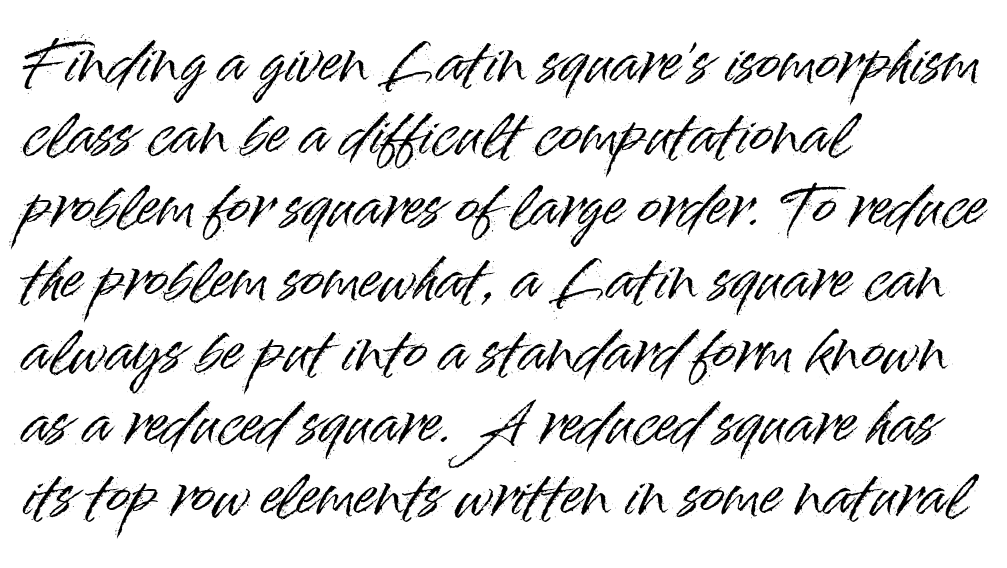
The image shows 56 px sans-serif type; set left-aligned, normal line spacing (1.29x), normal letter spacing, not underlined; high stroke contrast and a small x-height.
